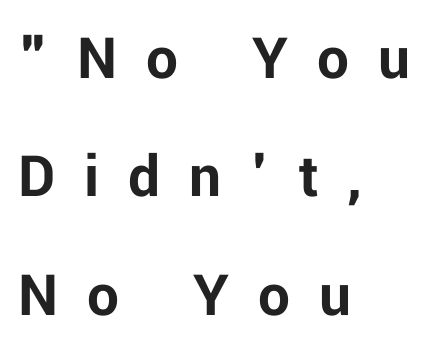
{"serif": "no", "italic": "no", "bold": "yes", "weight": "bold", "width": "normal", "stroke_contrast": "low", "x_height": "medium", "monospaced": "no", "underline": "no", "align": "left", "line_spacing_ratio": 1.88, "letter_spacing": "wide", "letter_spacing_em": 0.46, "glyph_px": 63}
